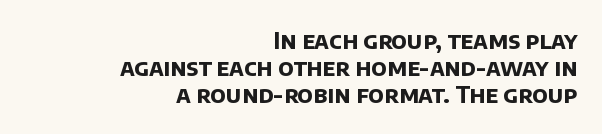
{"bold": "yes", "underline": "no", "align": "right", "line_spacing_ratio": 1.17, "letter_spacing": "normal", "letter_spacing_em": 0.0, "glyph_px": 23}
